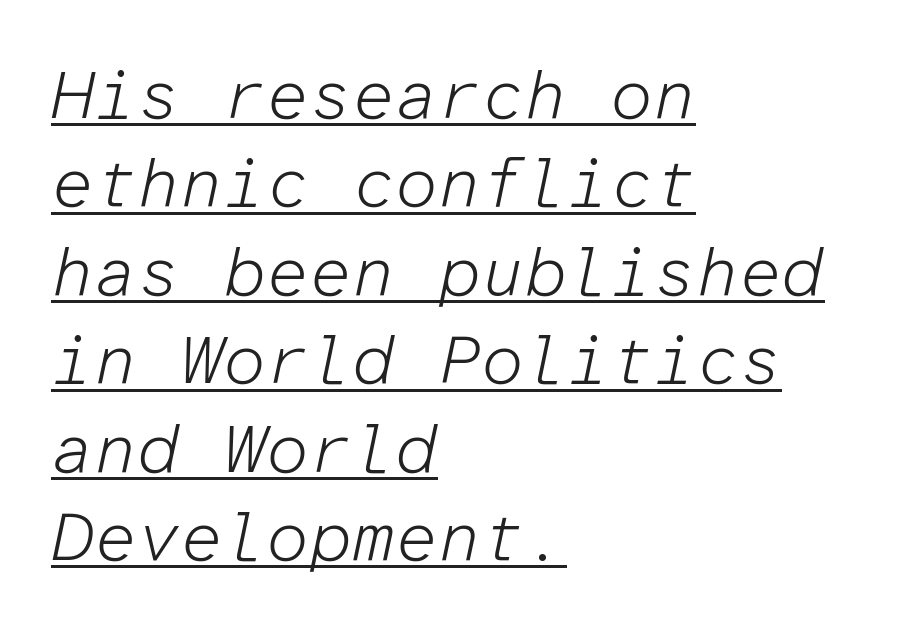
Q: Is the text bold? A: No.
Q: Is the text italic (slanted)? A: Yes, it leans right by about 12 degrees.
Q: Is the text underlined? A: Yes.
Q: How is the paragraph aligned? A: Left-aligned.
Q: Is the spacing between letters normal or unusually wide? A: Normal.
Q: Is the spacing between lines tight, normal or loose? A: Normal.
Q: Width (condensed, normal, or wide)? A: Normal.
Q: Stroke contrast? A: Low.
Q: x-height? A: Medium.
Q: Monospaced? A: Yes.
